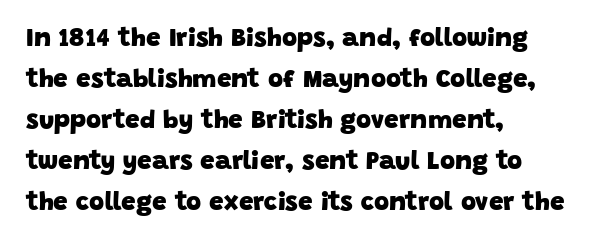
The image shows 26 px bold type; set left-aligned, normal line spacing (1.58x), normal letter spacing, not underlined.
